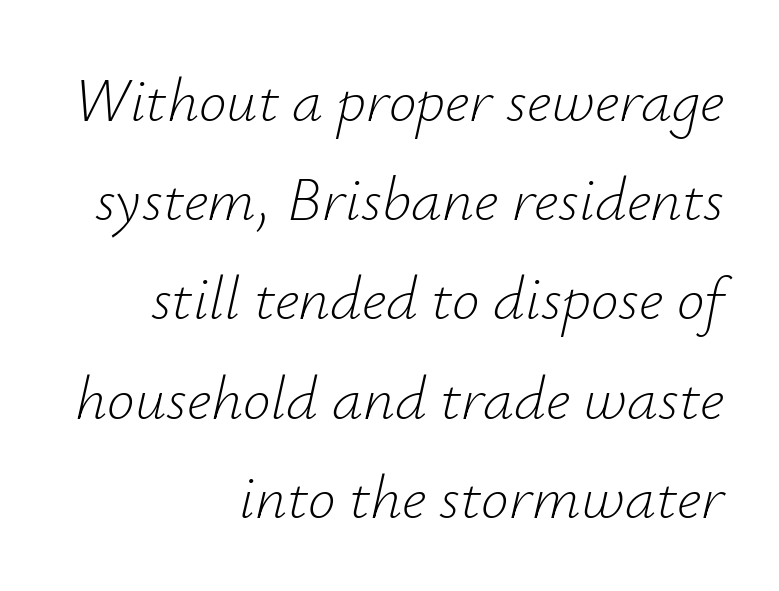
No letter is thick-stroked: the sample isn't bold. Note the varied advance widths — an 'i' is clearly narrower than an 'm'. Tall strokes in this sample are angled rather than plumb. Each word holds together tightly as a unit, with standard inter-letter gaps.
